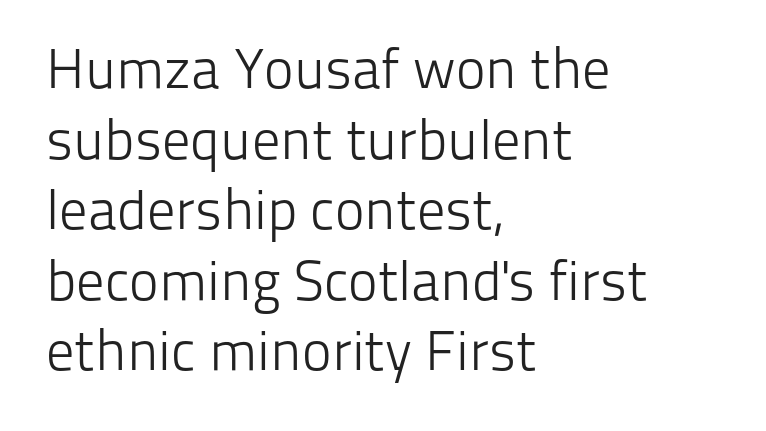
The image shows 56 px light sans-serif type, upright; set left-aligned, normal line spacing (1.26x), normal letter spacing, not underlined; low stroke contrast and a medium x-height.
